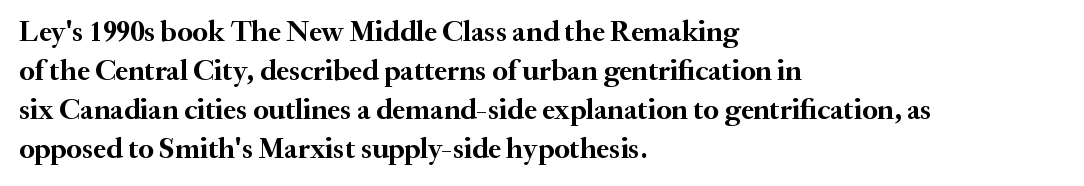
{"serif": "yes", "italic": "no", "bold": "yes", "weight": "semibold", "width": "normal", "stroke_contrast": "medium", "x_height": "small", "monospaced": "no", "underline": "no", "align": "left", "line_spacing": "normal", "line_spacing_ratio": 1.35, "letter_spacing": "normal", "letter_spacing_em": 0.0, "glyph_px": 29}
